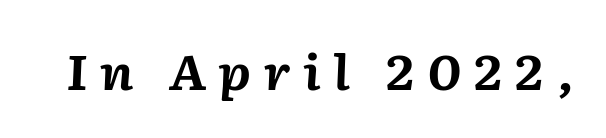
{"italic": "yes", "lean": "right", "slant_degrees": 2, "bold": "yes", "weight": "bold", "width": "normal", "stroke_contrast": "medium", "x_height": "medium", "monospaced": "no", "underline": "no", "letter_spacing": "wide", "letter_spacing_em": 0.25, "glyph_px": 48}
